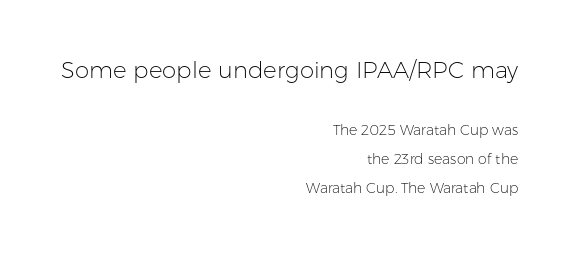
{"italic": "no", "bold": "no", "underline": "no", "align": "right", "line_spacing": "loose", "line_spacing_ratio": 2.08, "letter_spacing": "normal", "letter_spacing_em": 0.0, "larger_block": "first", "size_ratio": 1.64, "glyph_px": 23}
